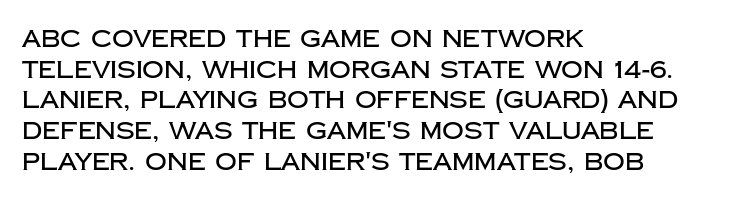
The image shows 24 px text type, upright; set left-aligned, normal line spacing (1.28x), normal letter spacing, not underlined.
